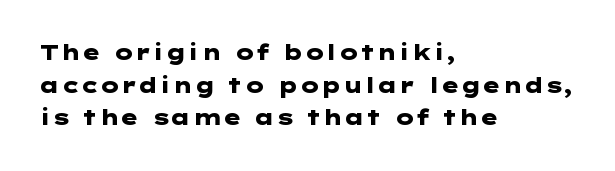
The rendering anchors every line to the left-hand side. In terms of posture, this sample is upright. This sample uses plain, unmodified letter spacing. The gap between lines stays unmarked.
